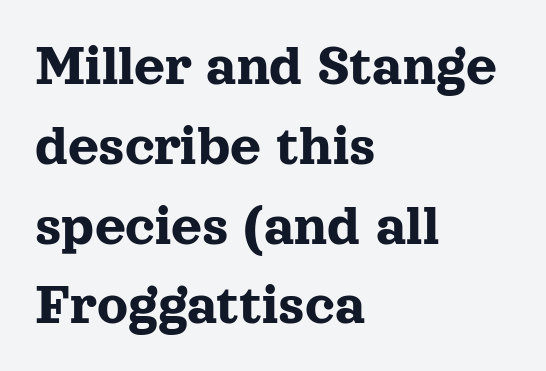
{"serif": "yes", "italic": "no", "width": "normal", "x_height": "medium", "monospaced": "no", "underline": "no", "align": "left", "line_spacing": "normal", "line_spacing_ratio": 1.33, "letter_spacing": "normal", "letter_spacing_em": 0.0, "glyph_px": 60}
